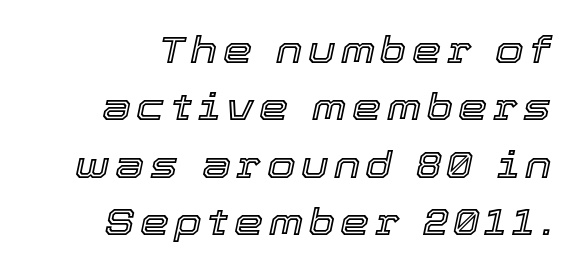
{"italic": "yes", "lean": "right", "slant_degrees": 12, "width": "normal", "x_height": "medium", "monospaced": "no", "underline": "no", "line_spacing": "normal", "line_spacing_ratio": 1.55, "glyph_px": 37}
